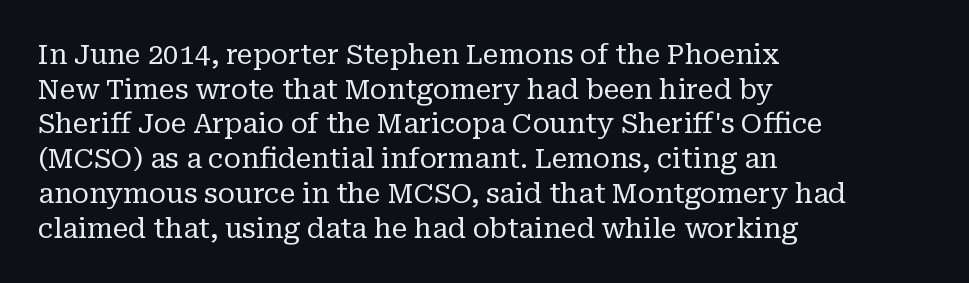
No letter is thick-stroked: the sample isn't bold. Left-aligned paragraph, ragged on the right. Spacing between characters is what you'd get straight out of the box. The axis of the letterforms is exactly vertical. Unlike a clean sans, this face finishes its strokes with serifs. Each letter keeps its own natural width here, so spacing adapts to shape.
